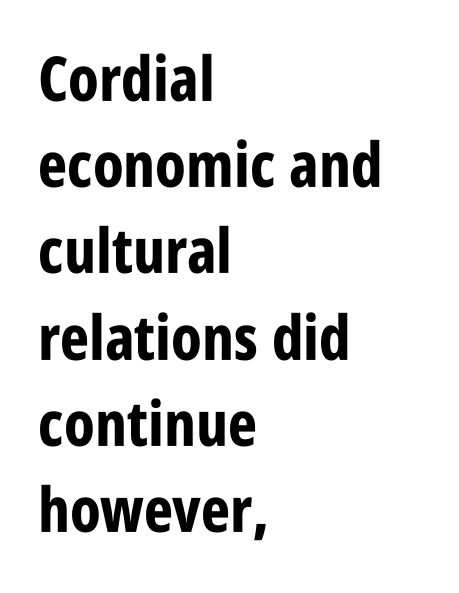
Q: Is the text bold? A: Yes.
Q: Is the text italic (slanted)? A: No, it is upright.
Q: Is the typeface a serif or a sans-serif typeface? A: Sans-serif.
Q: Is the text underlined? A: No.
Q: How is the paragraph aligned? A: Left-aligned.
Q: Is the spacing between letters normal or unusually wide? A: Normal.
Q: Is the spacing between lines tight, normal or loose? A: Normal.
Q: Width (condensed, normal, or wide)? A: Condensed.
Q: Stroke contrast? A: Low.
Q: x-height? A: Large.
Q: Monospaced? A: No.
